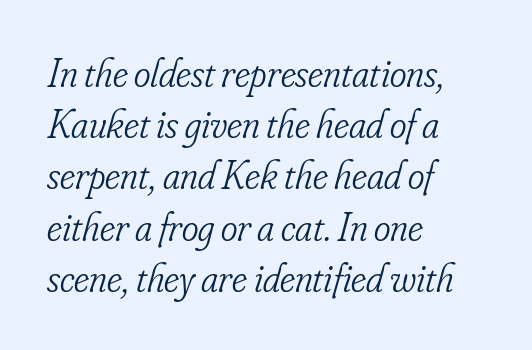
{"serif": "yes", "italic": "yes", "lean": "right", "slant_degrees": 16, "bold": "no", "weight": "light", "width": "condensed", "stroke_contrast": "low", "x_height": "small", "monospaced": "no", "underline": "no", "align": "left", "line_spacing": "normal", "line_spacing_ratio": 1.28, "letter_spacing": "normal", "letter_spacing_em": 0.0, "glyph_px": 40}
